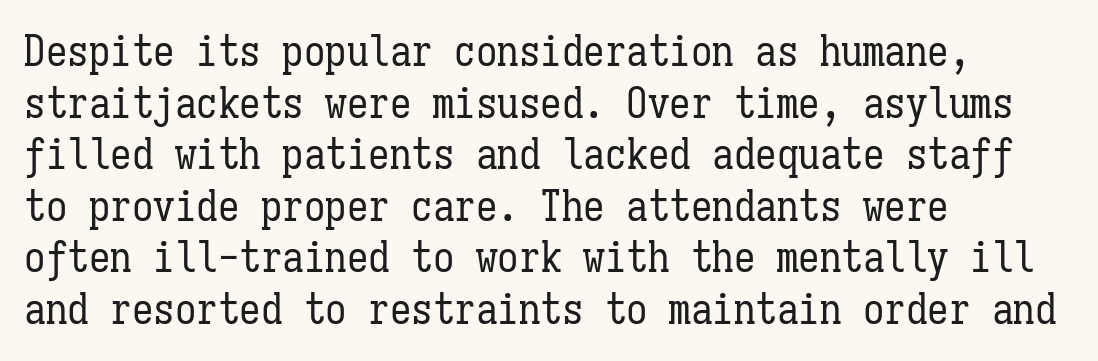
The image shows 43 px regular-weight, condensed type, upright, monospaced; set left-aligned, line spacing 1.2x, normal letter spacing, not underlined; low stroke contrast and a medium x-height.
